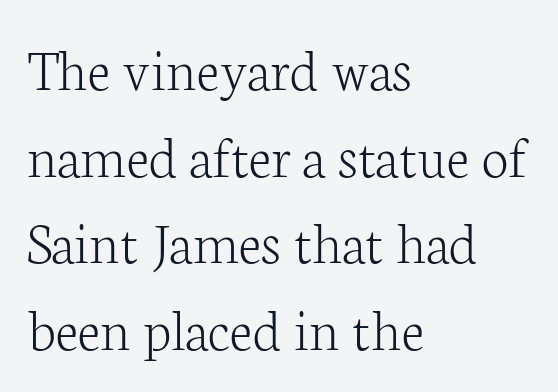
Q: Is the text bold? A: No.
Q: Is the text italic (slanted)? A: No, it is upright.
Q: Is the typeface a serif or a sans-serif typeface? A: Serif.
Q: Is the text underlined? A: No.
Q: How is the paragraph aligned? A: Left-aligned.
Q: Is the spacing between letters normal or unusually wide? A: Normal.
Q: Is the spacing between lines tight, normal or loose? A: Normal.
Q: Width (condensed, normal, or wide)? A: Normal.
Q: Stroke contrast? A: Low.
Q: x-height? A: Medium.
Q: Monospaced? A: No.
